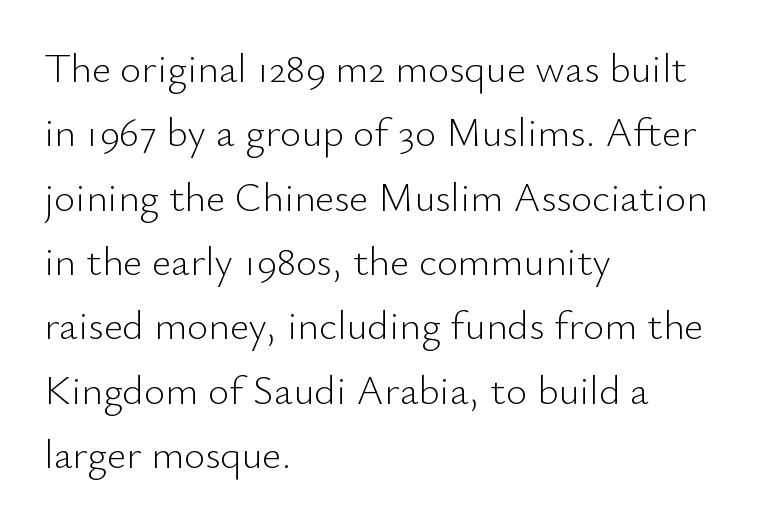
Q: Is the text bold? A: No.
Q: Is the text italic (slanted)? A: No, it is upright.
Q: Is the typeface a serif or a sans-serif typeface? A: Sans-serif.
Q: Is the text underlined? A: No.
Q: How is the paragraph aligned? A: Left-aligned.
Q: Is the spacing between letters normal or unusually wide? A: Normal.
Q: Is the spacing between lines tight, normal or loose? A: Normal.
Q: Width (condensed, normal, or wide)? A: Normal.
Q: Stroke contrast? A: Low.
Q: x-height? A: Small.
Q: Monospaced? A: No.
